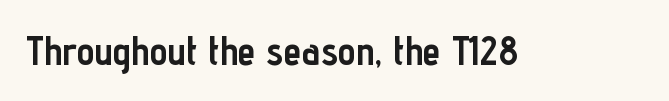
{"serif": "no", "italic": "no", "bold": "yes", "weight": "semibold", "width": "condensed", "stroke_contrast": "low", "x_height": "medium", "monospaced": "no", "underline": "no", "letter_spacing": "normal", "letter_spacing_em": 0.0, "glyph_px": 40}
